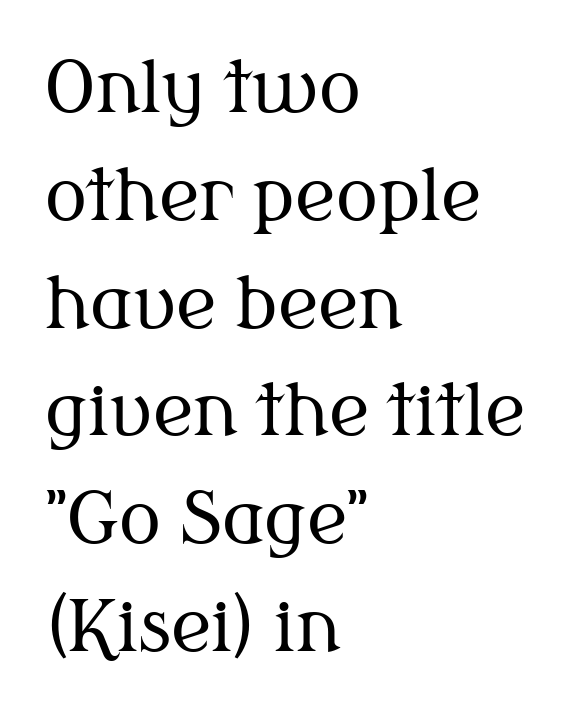
Glance below the letters and you will spot only blank space. Does the type have serifs? Yes, each stem ends in a small foot. Do the characters align in a grid? No, the font is proportional. Summary of weight: not heavy and not bold. Casual observation: everything's shoved over to the left. Ascenders rise straight up at ninety degrees.
